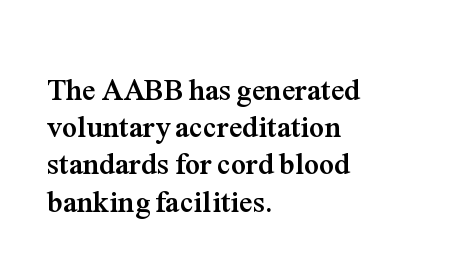
{"serif": "yes", "italic": "no", "bold": "yes", "weight": "semibold", "width": "normal", "stroke_contrast": "medium", "x_height": "medium", "monospaced": "no", "underline": "no", "align": "left", "line_spacing_ratio": 1.24, "letter_spacing": "normal", "letter_spacing_em": 0.0, "glyph_px": 30}
